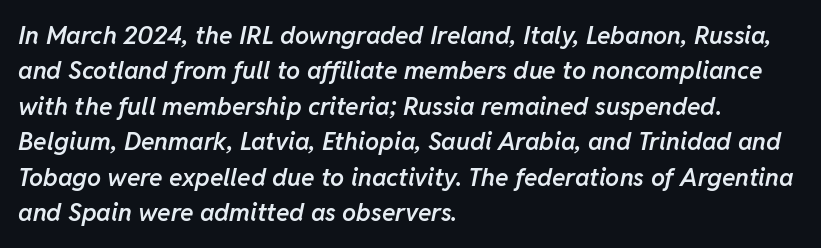
{"italic": "yes", "lean": "right", "slant_degrees": 11, "bold": "semi", "underline": "no", "align": "left", "line_spacing": "normal", "line_spacing_ratio": 1.42, "letter_spacing": "normal", "letter_spacing_em": 0.0, "glyph_px": 25}
